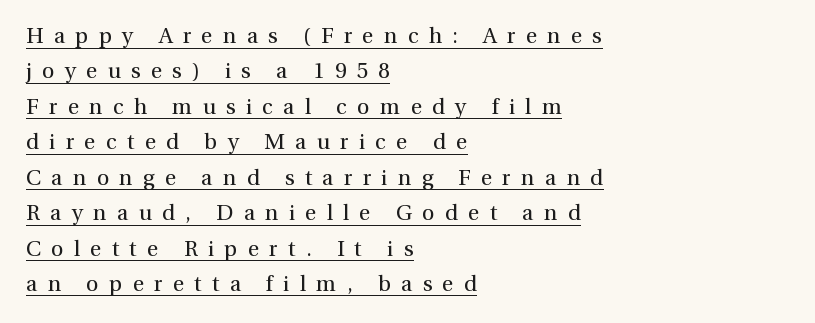
The image shows 22 px text type, upright; set left-aligned, normal line spacing (1.61x), unusually wide letter spacing (+0.46 em), underlined.
